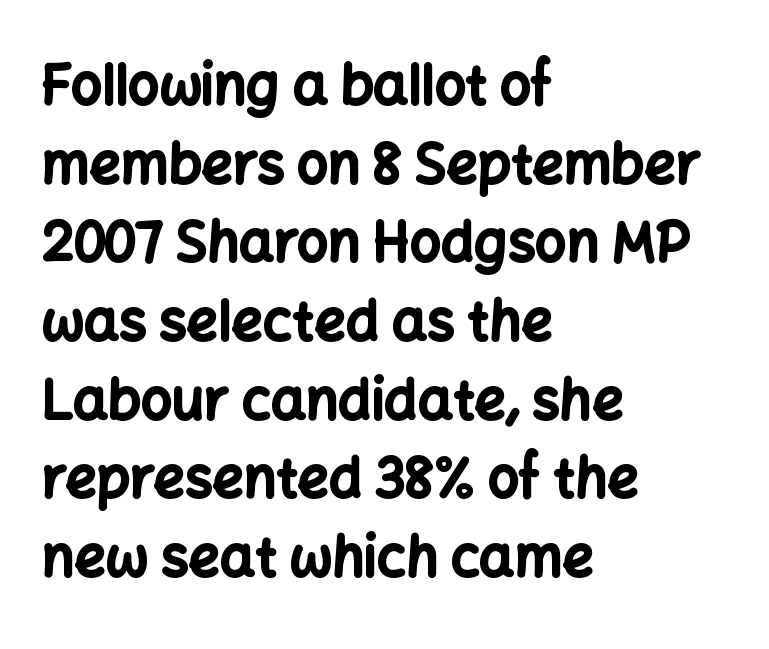
The gaps between neighbouring characters are ordinary and unremarkable. Posture: vertical. Short and long lines alike share a common starting point at left. The string is rendered with underlining switched off.
